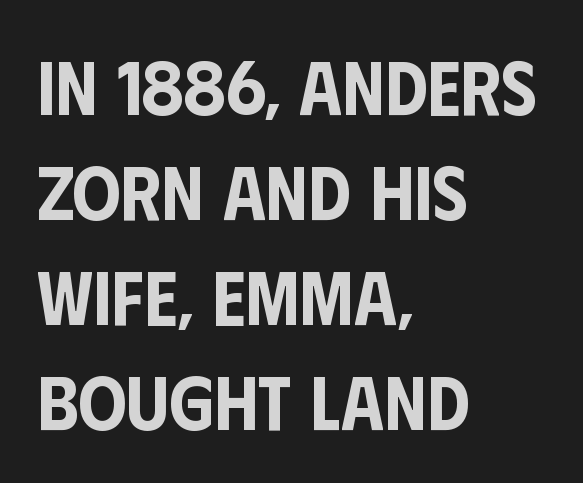
Default kerning and tracking; the words read as compact shapes. Descenders are the only things crossing below the line. Evenly set lines give the paragraph a standard silhouette. Unlike italic type, these characters show no tilt at all. The characters display no serif detailing; their extremities are plain.
